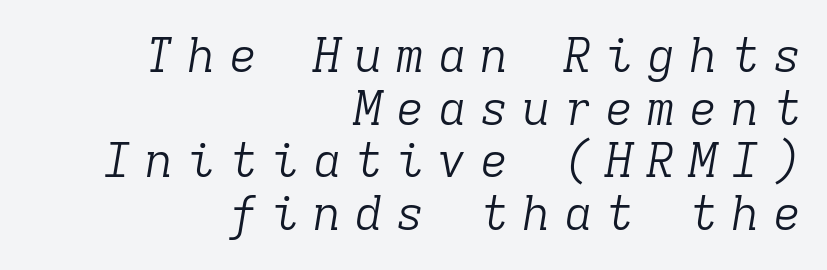
Stroke terminals: seriffed. Each line ends at the same right margin while the left side varies. Do the characters align in a grid? Yes, the font is monospaced. Descender tails drop into unmarked territory.
